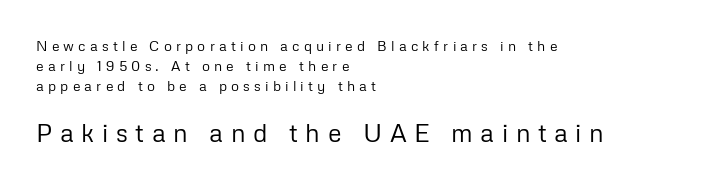
{"italic": "no", "bold": "no", "underline": "no", "align": "left", "line_spacing": "normal", "line_spacing_ratio": 1.42, "letter_spacing": "wide", "letter_spacing_em": 0.3, "larger_block": "second", "size_ratio": 1.79, "glyph_px": 25}
